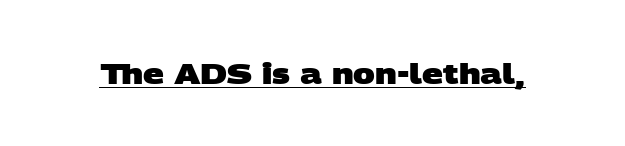
{"serif": "no", "bold": "yes", "weight": "heavy", "width": "wide", "stroke_contrast": "low", "x_height": "large", "monospaced": "no", "underline": "yes", "letter_spacing": "normal", "letter_spacing_em": 0.0, "glyph_px": 29}
